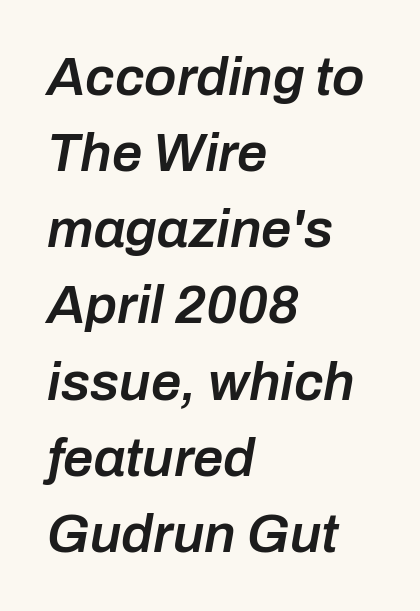
The image shows 54 px semibold type, italic (leaning right); set left-aligned, normal line spacing (1.41x), normal letter spacing, not underlined; low stroke contrast and a medium x-height.
